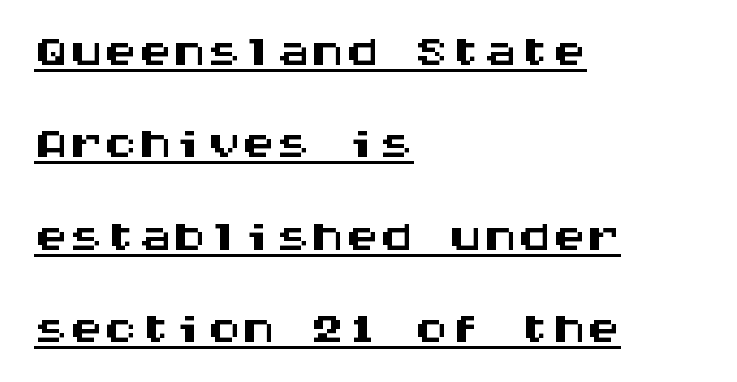
Notice how a bar underscores the lettering throughout. The block of text has a typical density, with ordinary space between rows. This is sans-serif lettering, the kind often seen on screens and signage. Looks like terminal output: every glyph gets an equal slot. The paragraph shown leans on its left margin. Standard letterfit; no display-style spreading of the glyphs.
